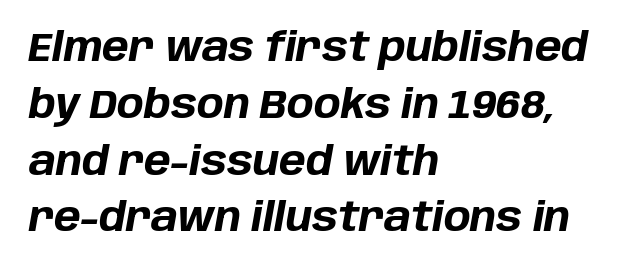
Q: Is the text bold? A: Yes.
Q: Is the text italic (slanted)? A: Yes, it leans right by about 10 degrees.
Q: Is the text underlined? A: No.
Q: How is the paragraph aligned? A: Left-aligned.
Q: Is the spacing between letters normal or unusually wide? A: Normal.
Q: Is the spacing between lines tight, normal or loose? A: Normal.
Q: Width (condensed, normal, or wide)? A: Normal.
Q: Stroke contrast? A: Low.
Q: x-height? A: Large.
Q: Monospaced? A: No.
